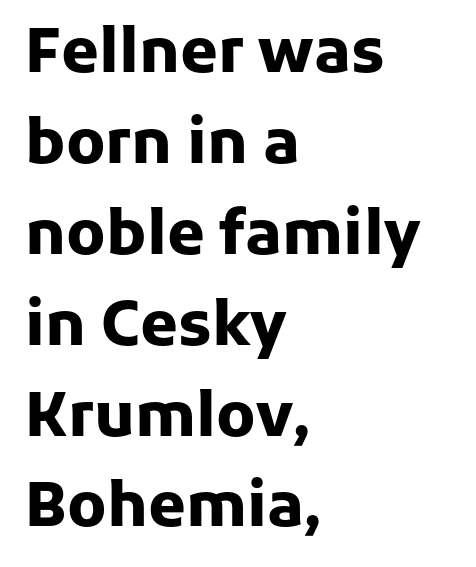
{"serif": "no", "italic": "no", "bold": "yes", "weight": "heavy", "width": "normal", "stroke_contrast": "low", "x_height": "medium", "monospaced": "no", "underline": "no", "align": "left", "line_spacing": "normal", "line_spacing_ratio": 1.49, "letter_spacing": "normal", "letter_spacing_em": 0.0, "glyph_px": 61}
